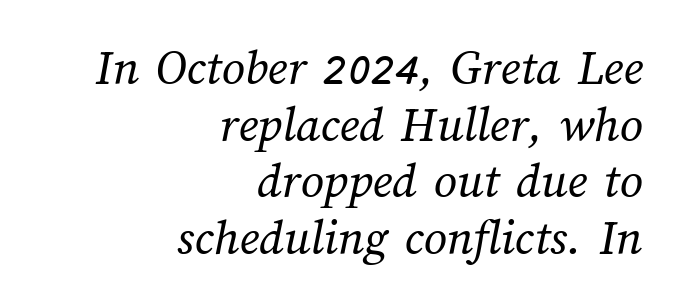
These lines huddle together more closely than default settings would place them. The words here are not underlined. Tracking here is standard; glyphs follow each other at the usual distance. This is not heavy type; no bold has been used. Right-aligned paragraph, ragged on the left. Is this a fixed-width face? No — the glyphs have proportional, varying widths.
